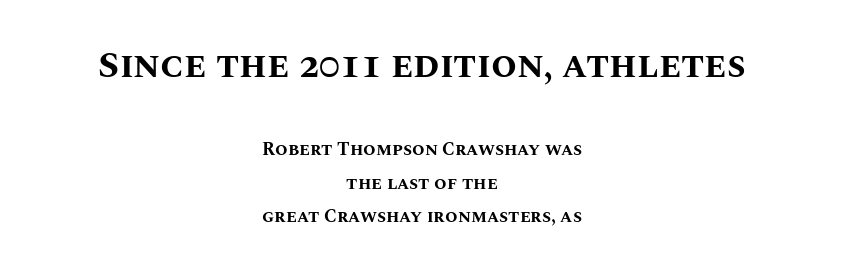
The image shows 37 px bold type, upright; set centered, line spacing 1.86x, normal letter spacing, not underlined; the first (top) block is 2.06x larger; medium stroke contrast and a large x-height.
